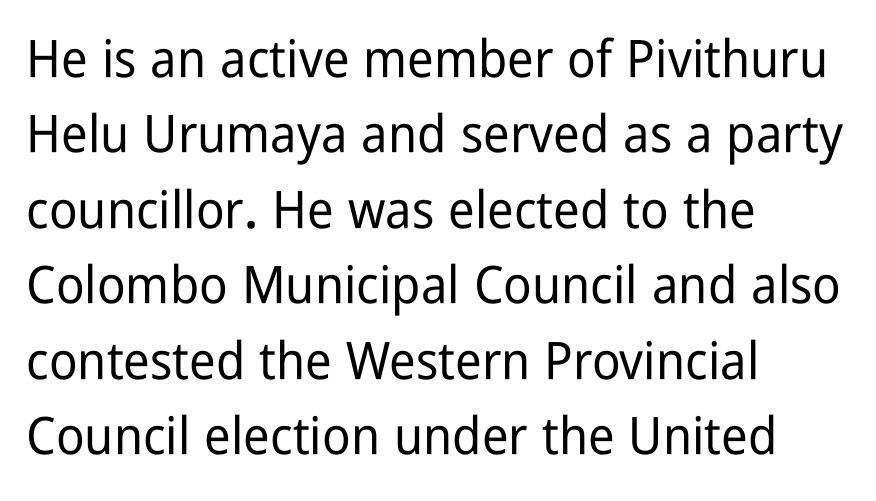
{"serif": "no", "italic": "no", "width": "condensed", "stroke_contrast": "low", "x_height": "medium", "monospaced": "no", "underline": "no", "align": "left", "line_spacing": "normal", "line_spacing_ratio": 1.45, "letter_spacing": "normal", "letter_spacing_em": 0.0, "glyph_px": 52}
